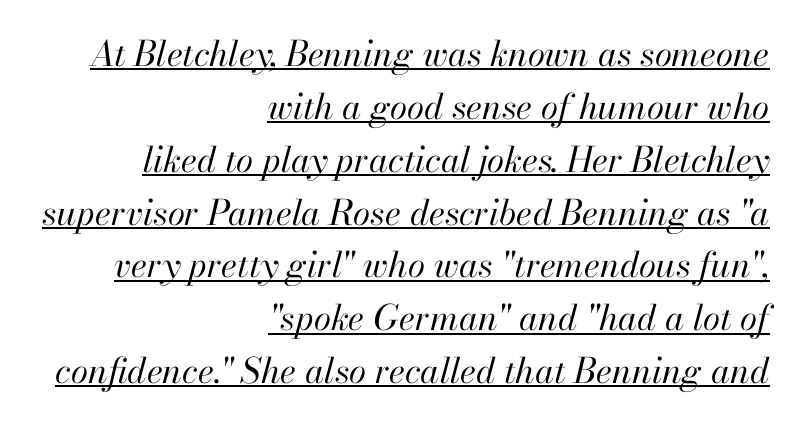
The image shows 35 px regular-weight type, italic (leaning right); set right-aligned, normal line spacing (1.51x), normal letter spacing, underlined; high stroke contrast and a small x-height.
